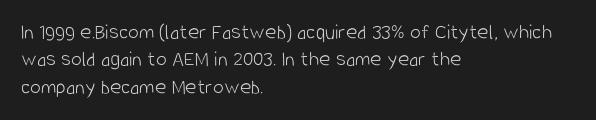
Rendered with straight, roman letterforms. Weight: not bold — regular or lighter. Words appear dense and cohesive because spacing is normal. Horizontal alignment here is leftward, the default for most running prose. A clean baseline with only descenders dipping below it.
